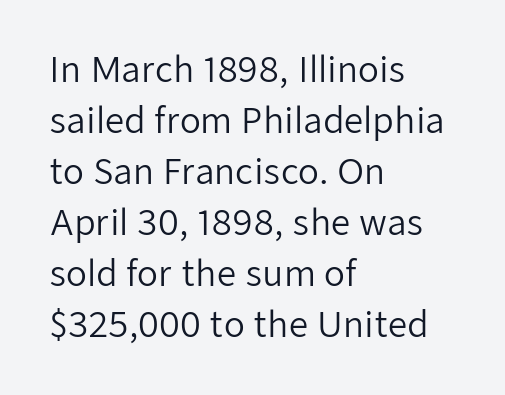
The image shows 34 px regular-weight sans-serif type, upright; set left-aligned, normal line spacing (1.5x), normal letter spacing, not underlined; low stroke contrast and a medium x-height.
